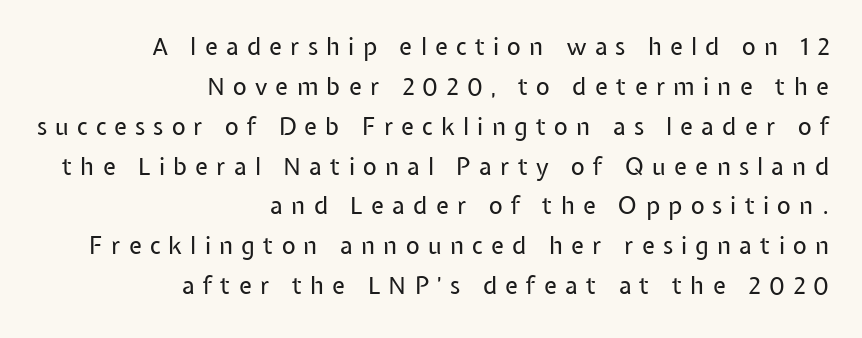
{"italic": "no", "bold": "no", "underline": "no", "align": "right", "line_spacing": "normal", "line_spacing_ratio": 1.66, "letter_spacing": "wide", "letter_spacing_em": 0.34, "glyph_px": 24}
